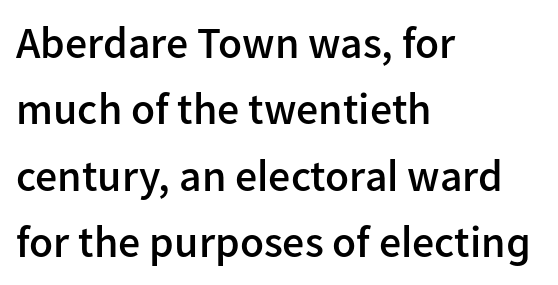
{"serif": "no", "italic": "no", "bold": "semi", "weight": "semibold", "width": "normal", "stroke_contrast": "low", "x_height": "medium", "monospaced": "no", "underline": "no", "align": "left", "line_spacing": "normal", "line_spacing_ratio": 1.51, "letter_spacing": "normal", "letter_spacing_em": 0.0, "glyph_px": 44}
